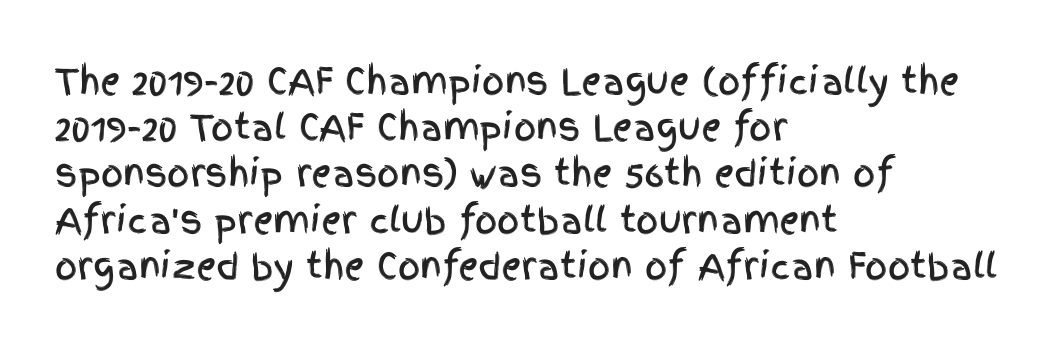
{"serif": "no", "italic": "no", "width": "condensed", "x_height": "large", "monospaced": "no", "underline": "no", "align": "left", "line_spacing": "normal", "line_spacing_ratio": 1.32, "letter_spacing": "normal", "letter_spacing_em": 0.0, "glyph_px": 35}
